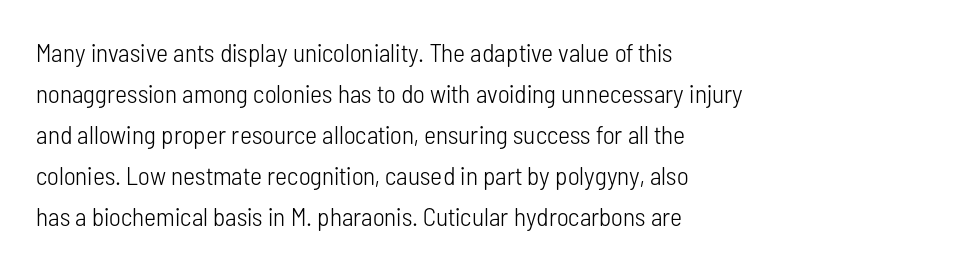
The image shows 26 px text type, upright; set left-aligned, normal line spacing (1.58x), normal letter spacing, not underlined.
